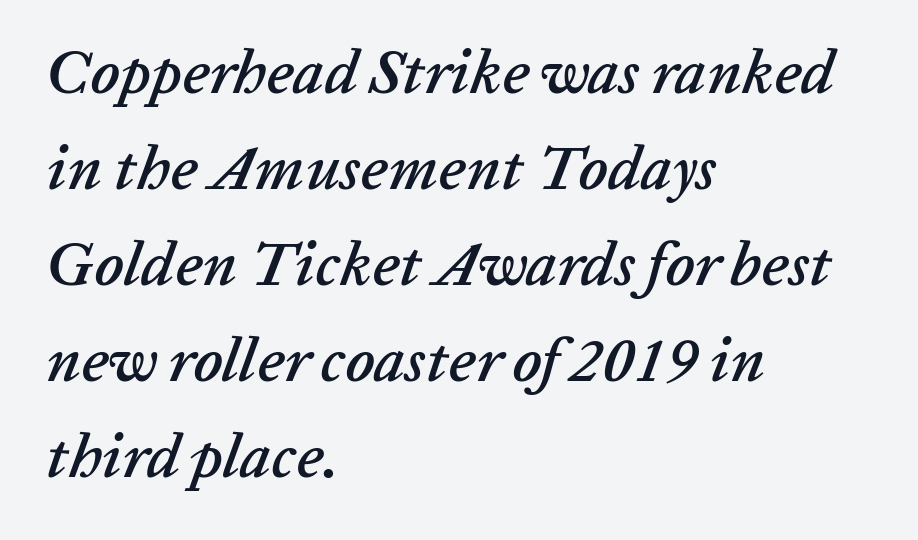
Q: Is the text italic (slanted)? A: Yes, it leans right by about 20 degrees.
Q: Is the text underlined? A: No.
Q: How is the paragraph aligned? A: Left-aligned.
Q: Is the spacing between letters normal or unusually wide? A: Normal.
Q: Is the spacing between lines tight, normal or loose? A: Normal.
Q: Width (condensed, normal, or wide)? A: Normal.
Q: Stroke contrast? A: Low.
Q: x-height? A: Medium.
Q: Monospaced? A: No.
